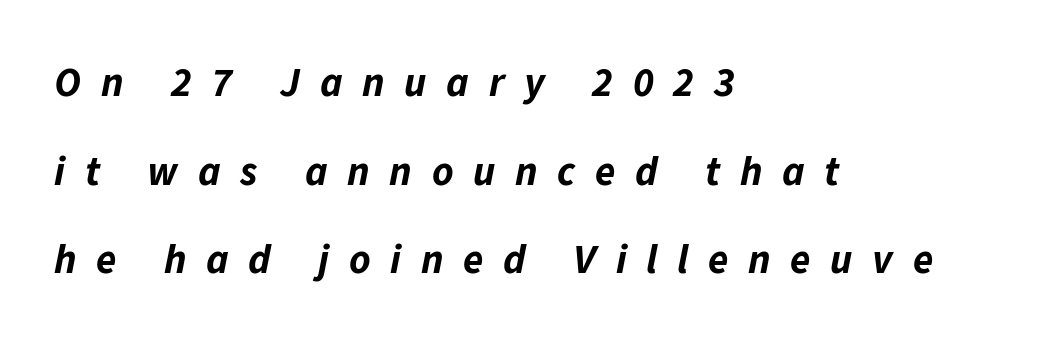
{"italic": "yes", "lean": "right", "slant_degrees": 11, "bold": "yes", "weight": "bold", "width": "normal", "stroke_contrast": "low", "x_height": "medium", "monospaced": "no", "underline": "no", "align": "left", "line_spacing": "loose", "line_spacing_ratio": 2.16, "letter_spacing": "wide", "letter_spacing_em": 0.48, "glyph_px": 41}
